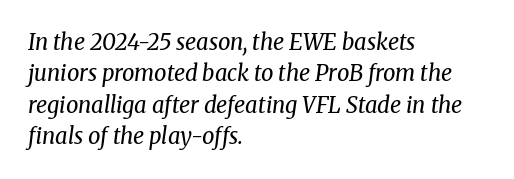
{"italic": "yes", "lean": "right", "slant_degrees": 8, "bold": "no", "underline": "no", "align": "left", "line_spacing": "normal", "line_spacing_ratio": 1.43, "letter_spacing": "normal", "letter_spacing_em": 0.0, "glyph_px": 22}
